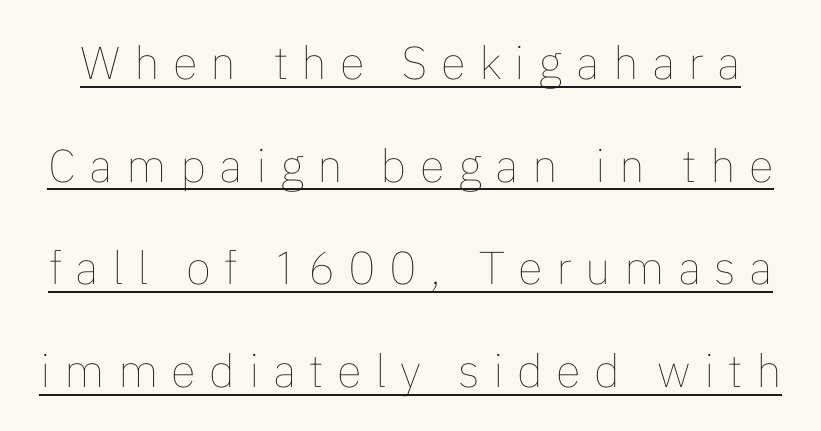
{"italic": "no", "bold": "no", "weight": "thin", "width": "normal", "stroke_contrast": "low", "x_height": "medium", "monospaced": "no", "underline": "yes", "line_spacing": "loose", "line_spacing_ratio": 2.23, "letter_spacing": "wide", "letter_spacing_em": 0.29, "glyph_px": 46}
